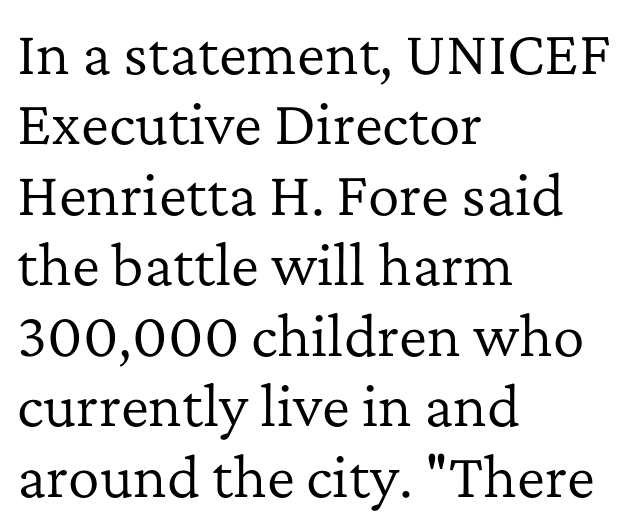
This sample has the flowing, uneven cadence of proportional lettering. Each row of text sits above clean, open space. No italicization has been applied; the sample stays upright. Stem width sits at or under what a default text font uses. Default kerning and tracking; the words read as compact shapes. If you drew a ruler down the left edge, every line would touch it.
